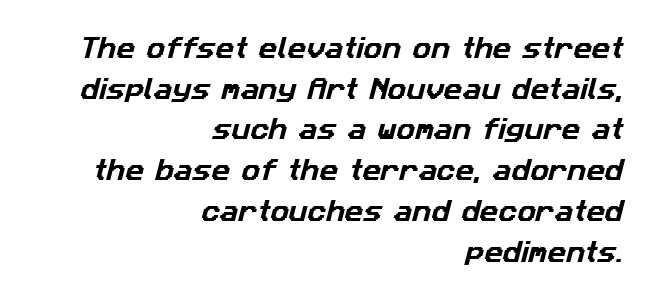
Descenders are the only things crossing below the line. This rendering uses right alignment, leaving the left contour irregular. The line texture is even and compact thanks to regular tracking.
